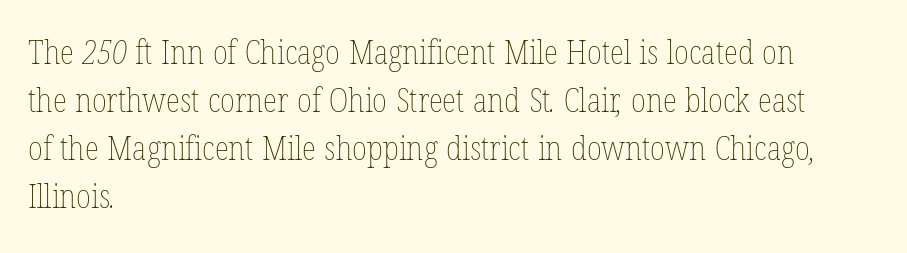
{"bold": "no", "weight": "thin", "width": "condensed", "stroke_contrast": "low", "x_height": "medium", "monospaced": "no", "underline": "no", "align": "left", "line_spacing": "normal", "line_spacing_ratio": 1.45, "letter_spacing": "normal", "letter_spacing_em": 0.0, "glyph_px": 33}
